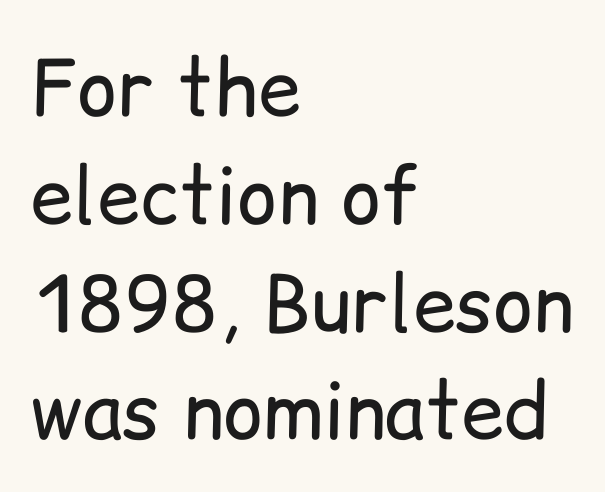
{"serif": "no", "italic": "no", "bold": "no", "weight": "regular", "width": "normal", "stroke_contrast": "low", "x_height": "medium", "monospaced": "no", "underline": "no", "align": "left", "line_spacing": "normal", "line_spacing_ratio": 1.4, "letter_spacing": "normal", "letter_spacing_em": 0.0, "glyph_px": 77}
